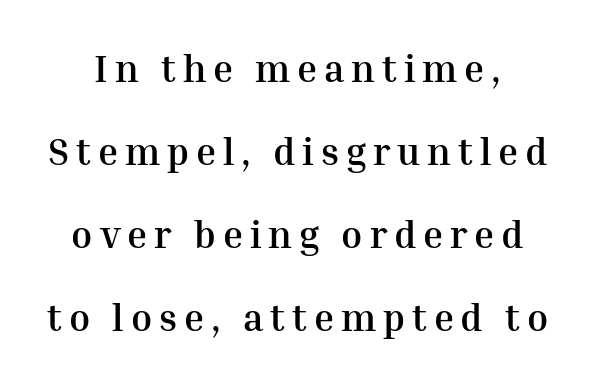
Q: Is the text bold? A: Yes.
Q: Is the text italic (slanted)? A: No, it is upright.
Q: Is the typeface a serif or a sans-serif typeface? A: Serif.
Q: Is the text underlined? A: No.
Q: Is the spacing between lines tight, normal or loose? A: Loose.
Q: Width (condensed, normal, or wide)? A: Normal.
Q: Stroke contrast? A: Medium.
Q: x-height? A: Medium.
Q: Monospaced? A: No.
